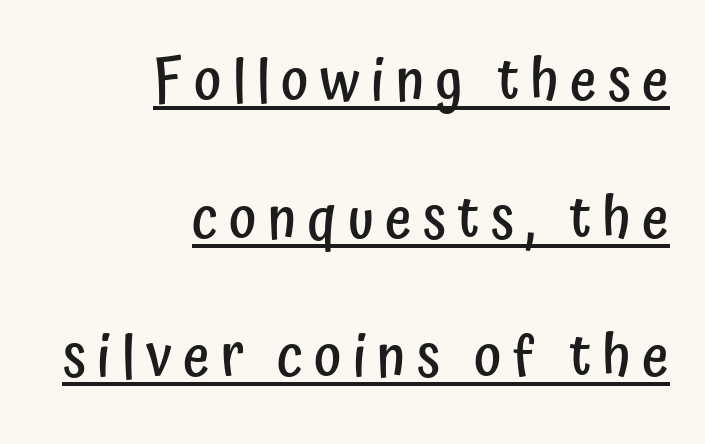
{"serif": "no", "italic": "no", "bold": "semi", "weight": "semibold", "width": "condensed", "stroke_contrast": "low", "x_height": "medium", "monospaced": "no", "underline": "yes", "align": "right", "line_spacing": "loose", "line_spacing_ratio": 2.38, "glyph_px": 58}
